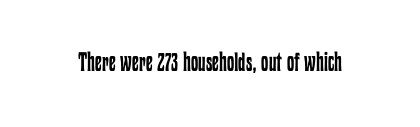
Q: Is the text bold? A: No.
Q: Is the text italic (slanted)? A: No, it is upright.
Q: Is the text underlined? A: No.
Q: Is the spacing between letters normal or unusually wide? A: Normal.
